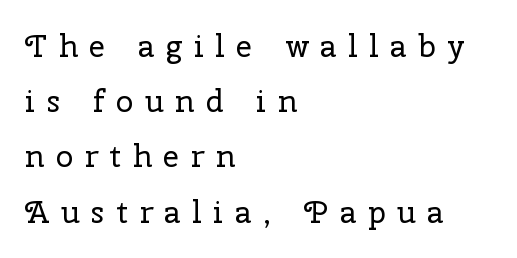
{"serif": "yes", "italic": "no", "bold": "no", "weight": "regular", "width": "normal", "stroke_contrast": "low", "x_height": "medium", "monospaced": "no", "underline": "no", "align": "left", "line_spacing_ratio": 1.78, "letter_spacing": "wide", "letter_spacing_em": 0.38, "glyph_px": 31}
